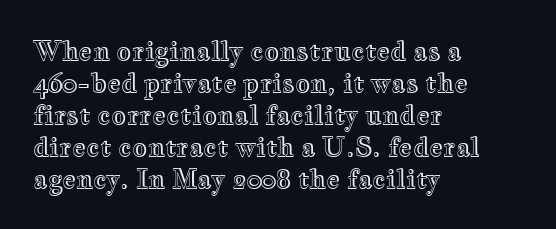
Standard letterfit; no display-style spreading of the glyphs. The string is rendered with underlining switched off. Compared with a centered layout, this one pins lines to the left instead. Vertical strokes here are truly vertical.
